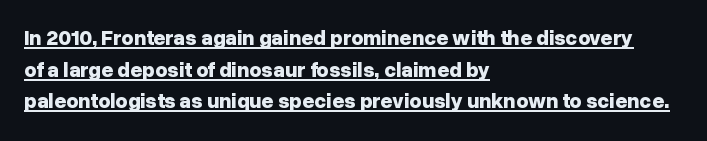
Q: Is the text bold? A: Yes.
Q: Is the text italic (slanted)? A: No, it is upright.
Q: Is the text underlined? A: Yes.
Q: How is the paragraph aligned? A: Left-aligned.
Q: Is the spacing between letters normal or unusually wide? A: Normal.
Q: Is the spacing between lines tight, normal or loose? A: Normal.
